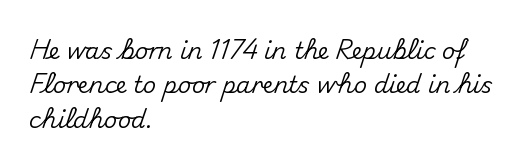
{"underline": "no", "align": "left", "line_spacing": "normal", "line_spacing_ratio": 1.49, "letter_spacing": "normal", "letter_spacing_em": 0.0, "glyph_px": 23}
